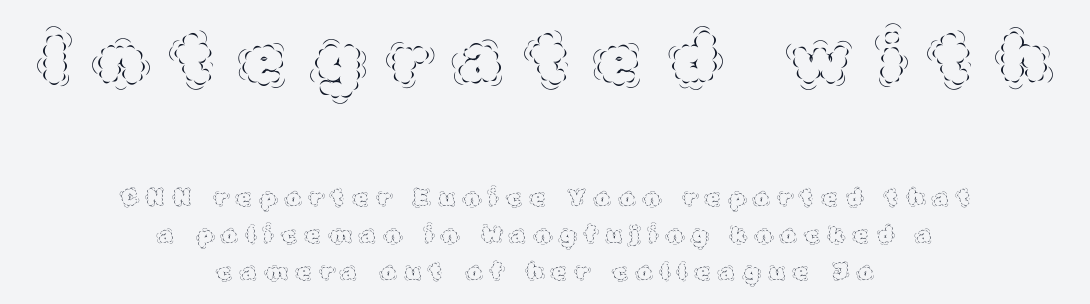
{"italic": "no", "bold": "no", "weight": "thin", "width": "normal", "x_height": "large", "monospaced": "no", "underline": "no", "align": "center", "line_spacing": "normal", "line_spacing_ratio": 1.67, "letter_spacing": "wide", "letter_spacing_em": 0.47, "larger_block": "first", "size_ratio": 3.05, "glyph_px": 67}
